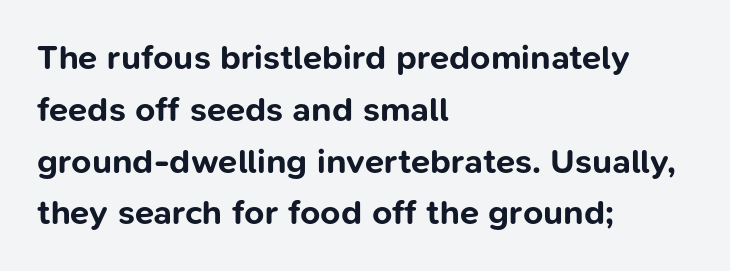
Alignment: flush left. Heft: maximum for text — a bold. The block of text has a typical density, with ordinary space between rows. The gap between lines stays unmarked.
